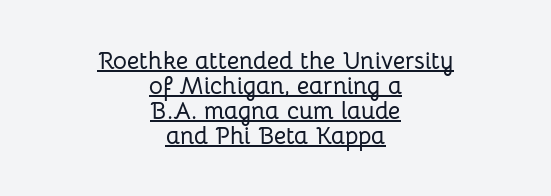
The image shows 24 px text type, upright; set centered, tight line spacing (1.04x), normal letter spacing, underlined.
